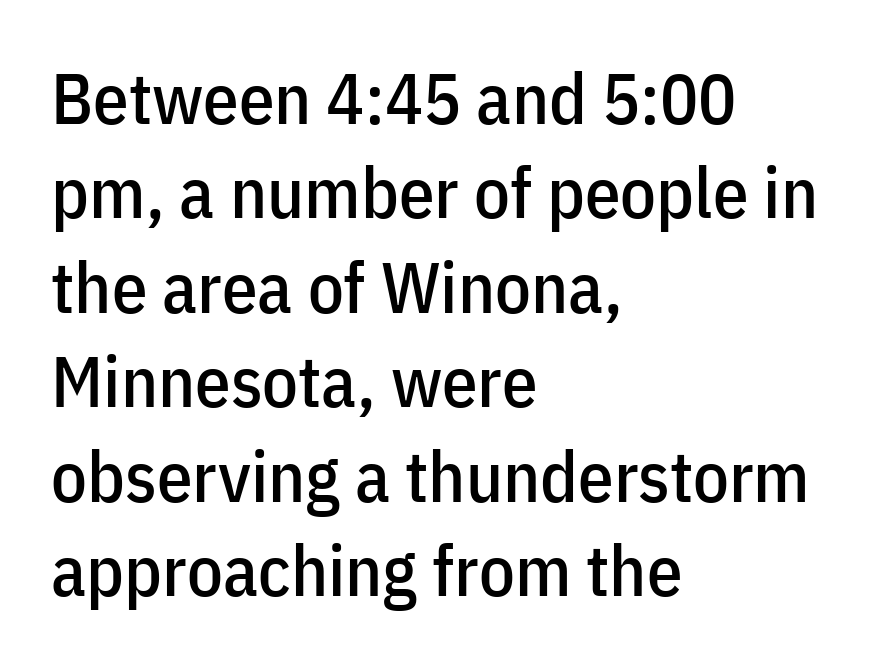
These lines are set flush left with a ragged right edge. Upright lettering throughout. Leading matches the norm, producing a regular column. The specimen omits any rule beneath the text block's lines.
